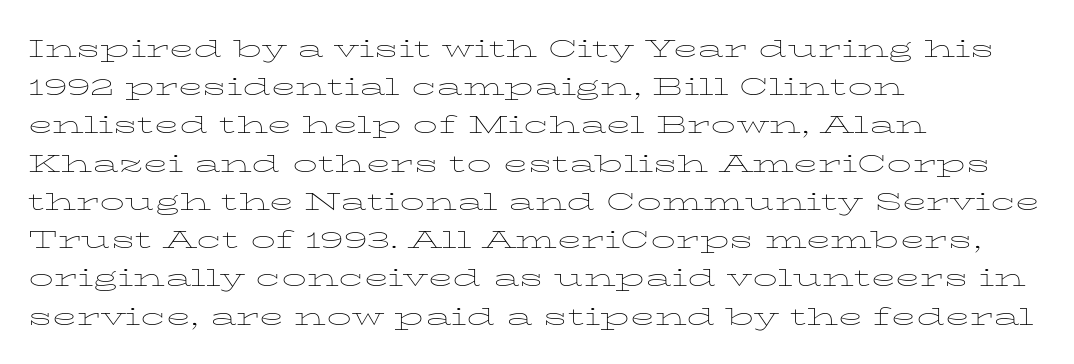
Q: Is the text bold? A: No.
Q: Is the text italic (slanted)? A: No, it is upright.
Q: Is the text underlined? A: No.
Q: How is the paragraph aligned? A: Left-aligned.
Q: Is the spacing between letters normal or unusually wide? A: Normal.
Q: Is the spacing between lines tight, normal or loose? A: Normal.
